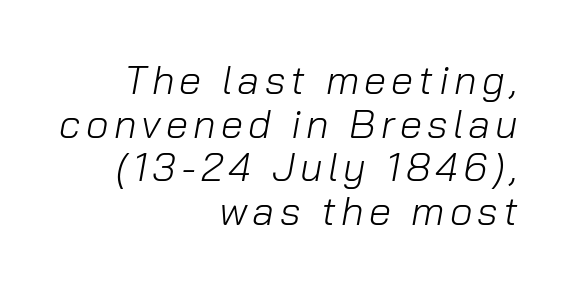
{"italic": "yes", "lean": "right", "slant_degrees": 10, "bold": "no", "weight": "light", "width": "normal", "stroke_contrast": "low", "x_height": "medium", "monospaced": "no", "underline": "no", "align": "right", "line_spacing": "tight", "line_spacing_ratio": 1.09, "glyph_px": 40}
